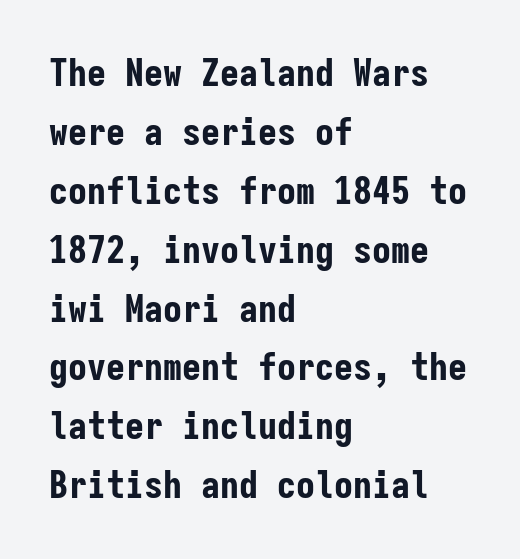
The image shows 38 px bold, condensed sans-serif type, upright, monospaced; set left-aligned, normal line spacing (1.55x), normal letter spacing, not underlined; low stroke contrast and a medium x-height.
